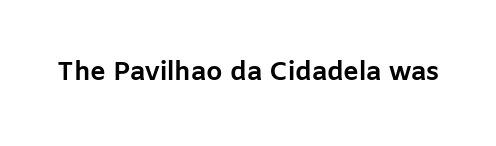
Q: Is the text bold? A: Yes.
Q: Is the text italic (slanted)? A: No, it is upright.
Q: Is the text underlined? A: No.
Q: Is the spacing between letters normal or unusually wide? A: Normal.
